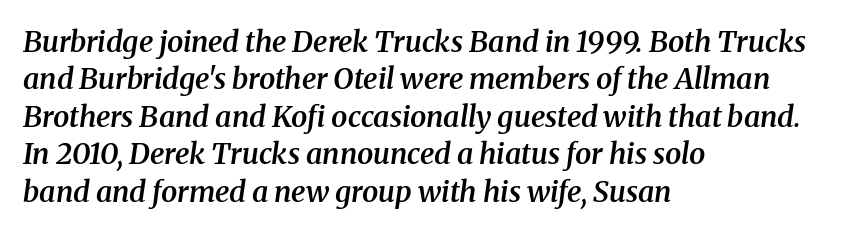
The image shows 29 px semibold serif type, italic (leaning right); set left-aligned, normal line spacing (1.29x), normal letter spacing, not underlined; medium stroke contrast and a medium x-height.
